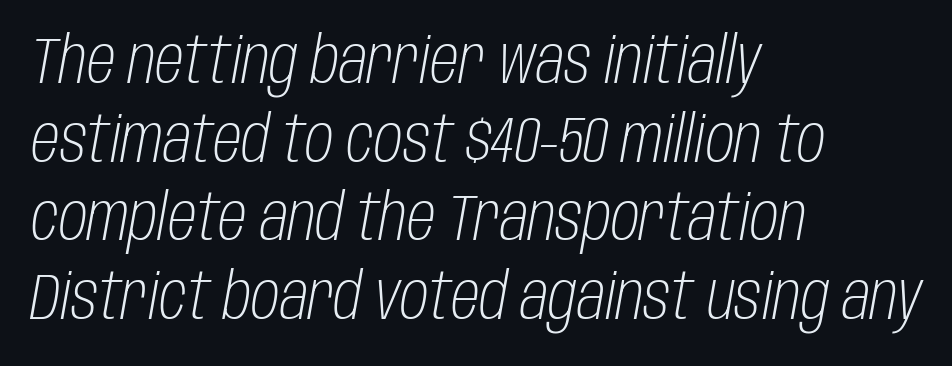
The image shows 65 px light, condensed type, italic (leaning right); set left-aligned, line spacing 1.21x, normal letter spacing, not underlined; low stroke contrast and a large x-height.
